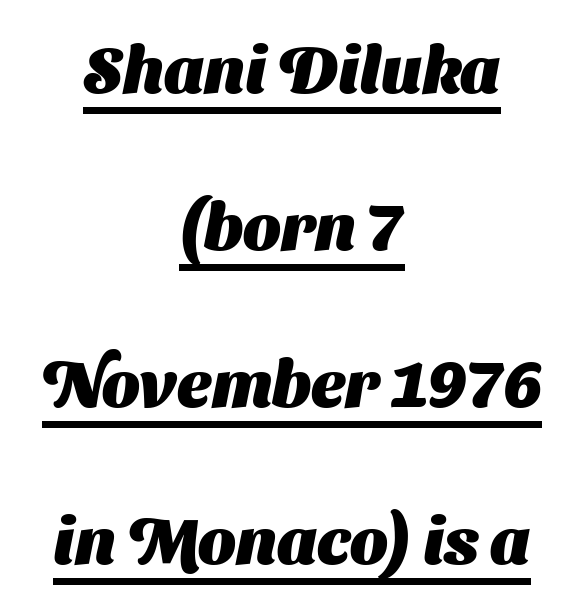
{"serif": "no", "bold": "yes", "weight": "heavy", "width": "normal", "stroke_contrast": "medium", "x_height": "medium", "monospaced": "no", "underline": "yes", "align": "center", "line_spacing": "loose", "line_spacing_ratio": 2.38, "letter_spacing": "normal", "letter_spacing_em": 0.0, "glyph_px": 66}
